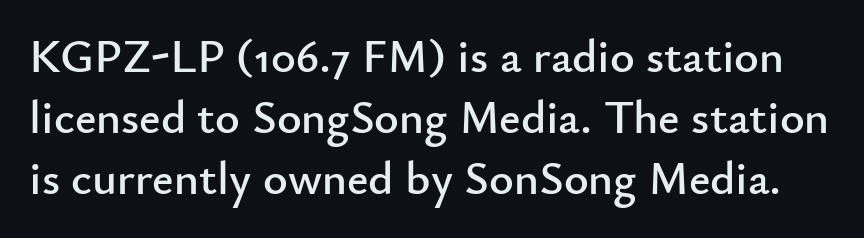
{"serif": "no", "italic": "no", "width": "normal", "stroke_contrast": "low", "x_height": "small", "monospaced": "no", "underline": "no", "line_spacing": "normal", "line_spacing_ratio": 1.3, "letter_spacing": "normal", "letter_spacing_em": 0.0, "glyph_px": 47}
